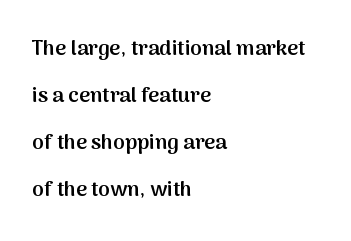
{"italic": "no", "bold": "semi", "underline": "no", "align": "left", "line_spacing": "loose", "line_spacing_ratio": 2.24, "letter_spacing": "normal", "letter_spacing_em": 0.0, "glyph_px": 21}
